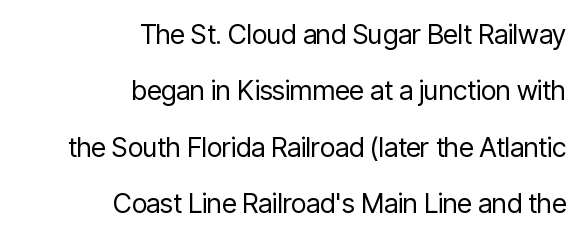
The image shows 27 px text type, upright; set right-aligned, loose line spacing (2.09x), normal letter spacing, not underlined.
